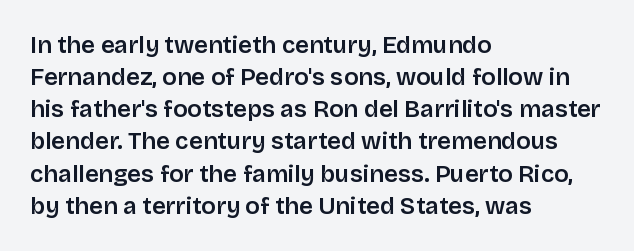
Q: Is the text italic (slanted)? A: No, it is upright.
Q: Is the text underlined? A: No.
Q: How is the paragraph aligned? A: Left-aligned.
Q: Is the spacing between letters normal or unusually wide? A: Normal.
Q: Is the spacing between lines tight, normal or loose? A: Normal.
